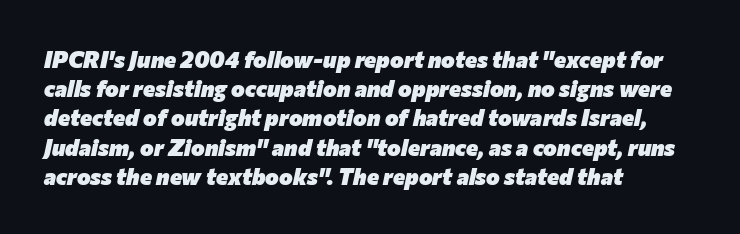
Q: Is the text bold? A: Yes.
Q: Is the text italic (slanted)? A: Yes, it leans right by about 12 degrees.
Q: Is the text underlined? A: No.
Q: How is the paragraph aligned? A: Left-aligned.
Q: Is the spacing between letters normal or unusually wide? A: Normal.
Q: Is the spacing between lines tight, normal or loose? A: Normal.
